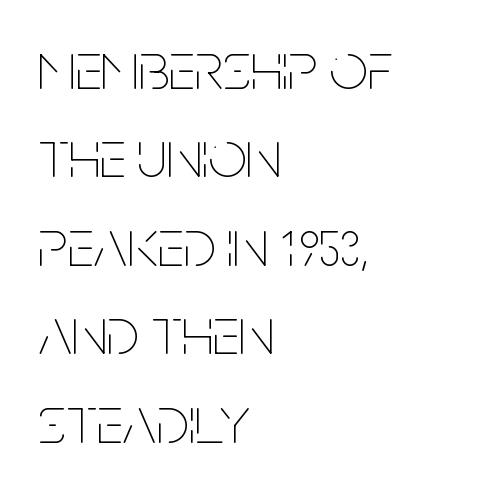
Italic? Not at all — the glyphs are vertical. Here the glyphs are tracked normally, forming tight word shapes. Horizontal alignment here is leftward, the default for most running prose. This sample has the flowing, uneven cadence of proportional lettering. Unmarked baselines from the first word to the last.
